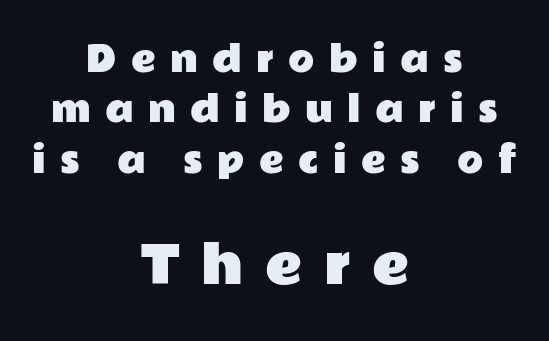
{"serif": "no", "italic": "no", "width": "wide", "stroke_contrast": "low", "x_height": "medium", "monospaced": "no", "underline": "no", "align": "center", "line_spacing": "normal", "line_spacing_ratio": 1.48, "letter_spacing": "wide", "letter_spacing_em": 0.42, "larger_block": "second", "size_ratio": 1.5, "glyph_px": 51}
